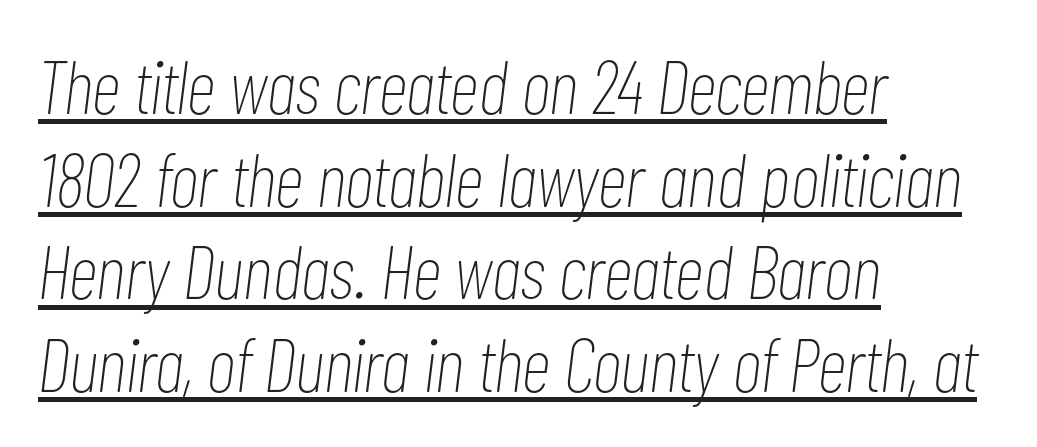
Q: Is the text bold? A: No.
Q: Is the text italic (slanted)? A: Yes, it leans right by about 7 degrees.
Q: Is the text underlined? A: Yes.
Q: How is the paragraph aligned? A: Left-aligned.
Q: Is the spacing between letters normal or unusually wide? A: Normal.
Q: Width (condensed, normal, or wide)? A: Condensed.
Q: Stroke contrast? A: Low.
Q: x-height? A: Medium.
Q: Monospaced? A: No.
